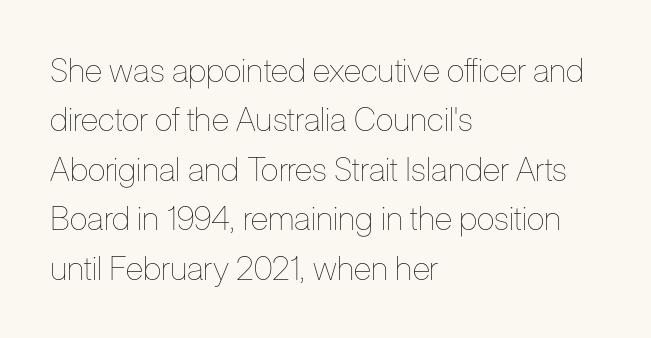
{"italic": "no", "bold": "no", "weight": "thin", "width": "condensed", "stroke_contrast": "low", "x_height": "medium", "monospaced": "no", "underline": "no", "align": "left", "line_spacing": "normal", "line_spacing_ratio": 1.5, "letter_spacing": "normal", "letter_spacing_em": 0.0, "glyph_px": 33}
